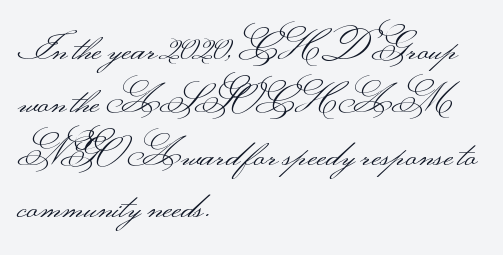
Varying glyph widths throughout — classic text-font behaviour. Stroke mass is kept to a normal reading level or below. Leftover space on each line is placed entirely after the last word.
